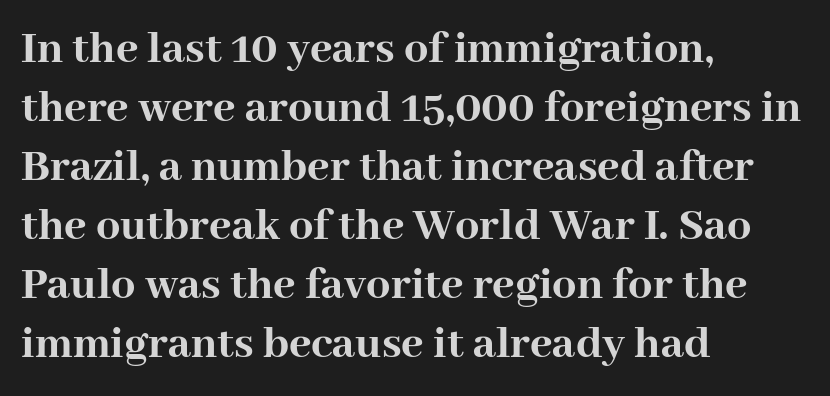
The image shows 48 px semibold serif type, upright; set left-aligned, line spacing 1.23x, normal letter spacing, not underlined; high stroke contrast and a medium x-height.
